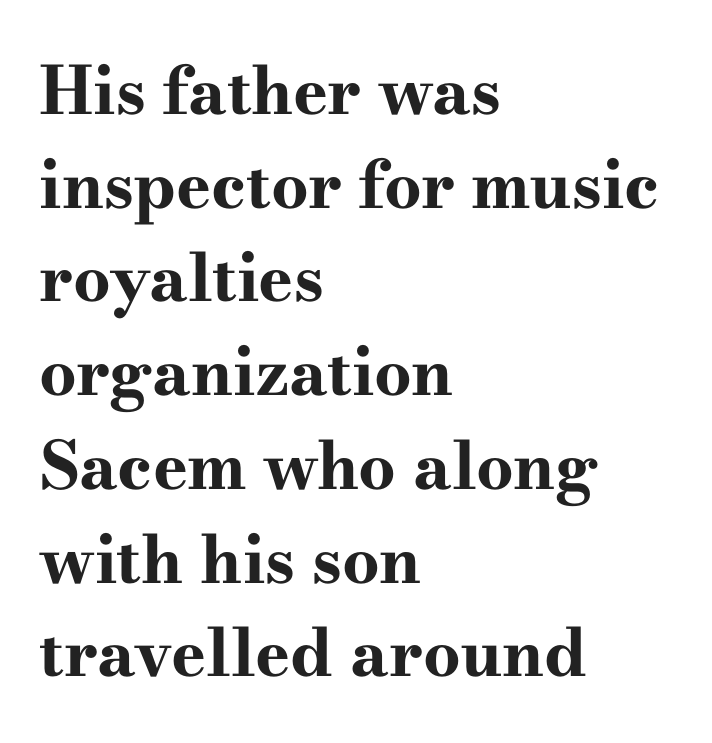
Q: Is the text bold? A: Yes.
Q: Is the text italic (slanted)? A: No, it is upright.
Q: Is the typeface a serif or a sans-serif typeface? A: Serif.
Q: Is the text underlined? A: No.
Q: How is the paragraph aligned? A: Left-aligned.
Q: Is the spacing between letters normal or unusually wide? A: Normal.
Q: Is the spacing between lines tight, normal or loose? A: Normal.
Q: Width (condensed, normal, or wide)? A: Wide.
Q: Stroke contrast? A: High.
Q: x-height? A: Small.
Q: Monospaced? A: No.
